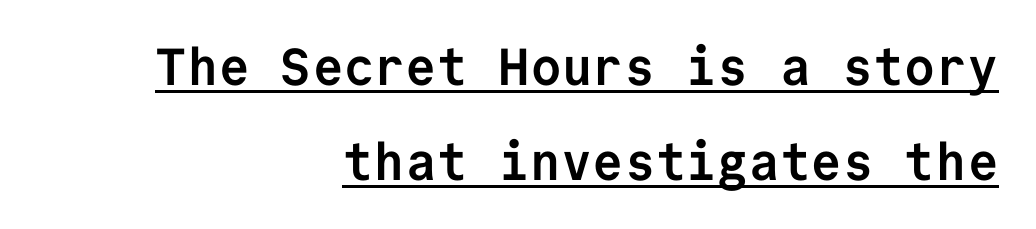
The image shows 52 px semibold sans-serif type, upright, monospaced; set right-aligned, line spacing 1.82x, normal letter spacing, underlined; low stroke contrast and a medium x-height.
